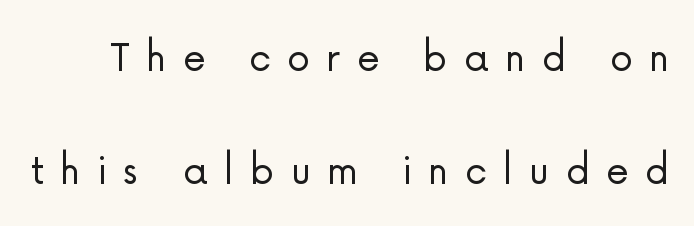
Q: Is the text bold? A: No.
Q: Is the text italic (slanted)? A: No, it is upright.
Q: Is the typeface a serif or a sans-serif typeface? A: Sans-serif.
Q: Is the text underlined? A: No.
Q: Is the spacing between letters normal or unusually wide? A: Unusually wide.
Q: Is the spacing between lines tight, normal or loose? A: Loose.
Q: Width (condensed, normal, or wide)? A: Normal.
Q: Stroke contrast? A: Low.
Q: x-height? A: Medium.
Q: Monospaced? A: No.
